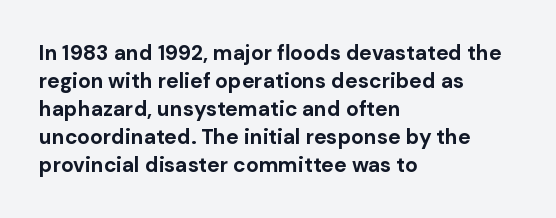
Style check: upright. Reading down the block, your eye returns to a fixed left position each line. This rendering leaves character spacing at its baseline value. Check under the words: just untouched page.
